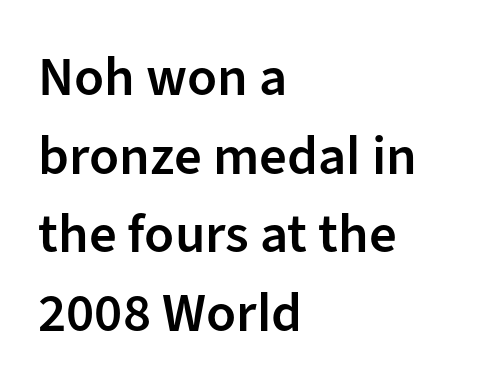
Q: Is the text bold? A: Semi-bold.
Q: Is the text italic (slanted)? A: No, it is upright.
Q: Is the typeface a serif or a sans-serif typeface? A: Sans-serif.
Q: Is the text underlined? A: No.
Q: How is the paragraph aligned? A: Left-aligned.
Q: Is the spacing between letters normal or unusually wide? A: Normal.
Q: Is the spacing between lines tight, normal or loose? A: Normal.
Q: Width (condensed, normal, or wide)? A: Normal.
Q: Stroke contrast? A: Low.
Q: x-height? A: Medium.
Q: Monospaced? A: No.
